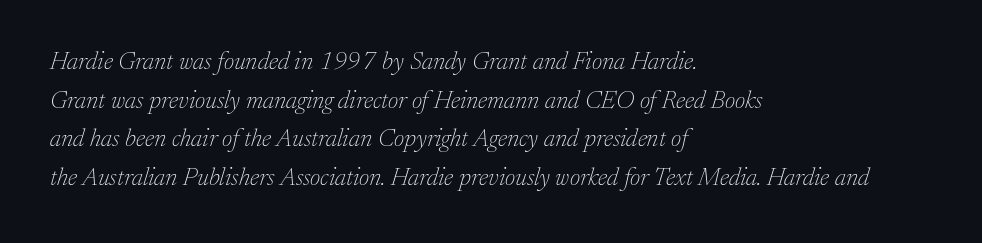
Q: Is the text bold? A: No.
Q: Is the text italic (slanted)? A: Yes, it leans right by about 17 degrees.
Q: Is the text underlined? A: No.
Q: How is the paragraph aligned? A: Left-aligned.
Q: Is the spacing between letters normal or unusually wide? A: Normal.
Q: Is the spacing between lines tight, normal or loose? A: Normal.
